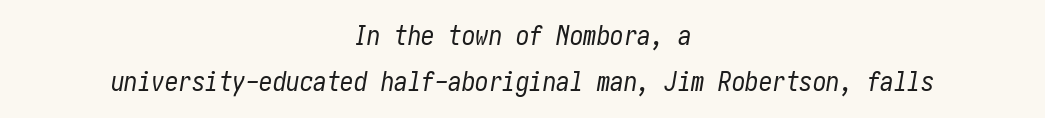
Q: Is the text bold? A: No.
Q: Is the text italic (slanted)? A: Yes, it leans right by about 10 degrees.
Q: Is the text underlined? A: No.
Q: How is the paragraph aligned? A: Centered.
Q: Is the spacing between letters normal or unusually wide? A: Normal.
